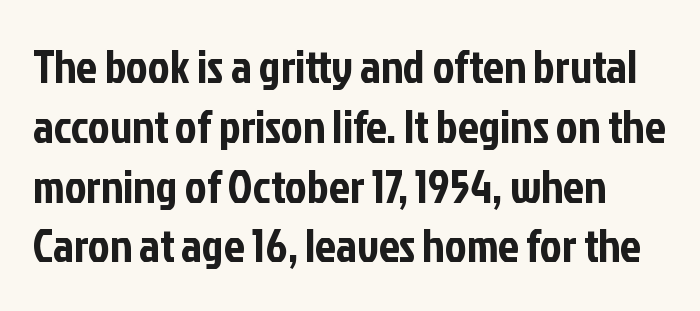
Q: Is the text italic (slanted)? A: No, it is upright.
Q: Is the typeface a serif or a sans-serif typeface? A: Sans-serif.
Q: Is the text underlined? A: No.
Q: Is the spacing between letters normal or unusually wide? A: Normal.
Q: Is the spacing between lines tight, normal or loose? A: Normal.
Q: Width (condensed, normal, or wide)? A: Condensed.
Q: Stroke contrast? A: Low.
Q: x-height? A: Medium.
Q: Monospaced? A: No.
